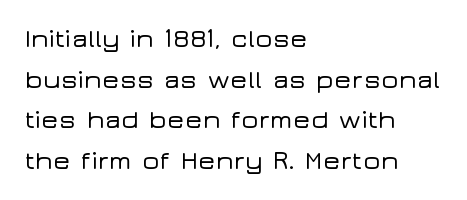
Q: Is the text italic (slanted)? A: No, it is upright.
Q: Is the text underlined? A: No.
Q: How is the paragraph aligned? A: Left-aligned.
Q: Is the spacing between letters normal or unusually wide? A: Normal.
Q: Is the spacing between lines tight, normal or loose? A: Normal.
